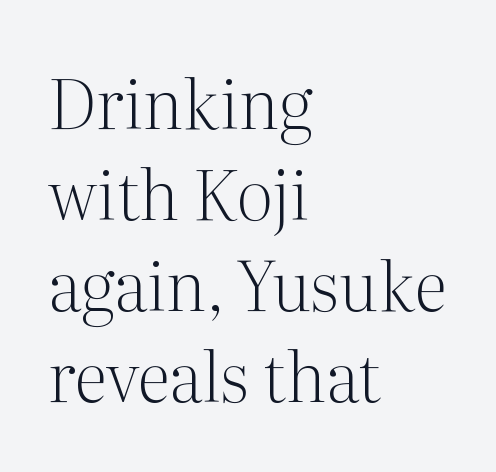
The area under the type is left untouched. Each letter keeps its own natural width here, so spacing adapts to shape. This sample keeps an unexceptional amount of space between lines. In terms of letterform style, serifs are clearly present. On a weight scale, this lands at 450 or below.
